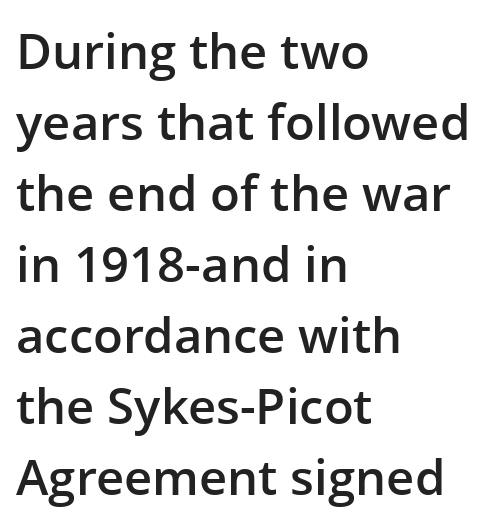
A typesetter would call this leading conventional body-copy spacing. The zone under the glyphs is completely vacant. Posture: upright roman. Does the weight exceed regular? Yes, but only to semibold. Does the type have serifs? No, each stem ends abruptly. The paragraph has a hard left edge and a soft right edge.
